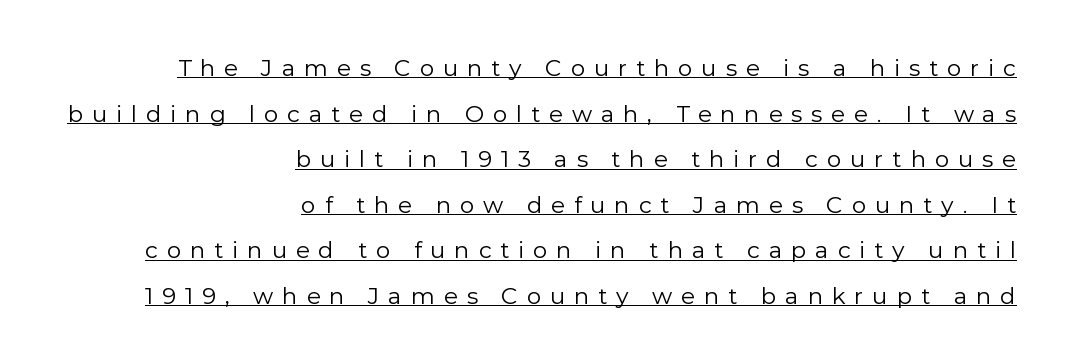
The image shows 23 px text type, upright; set right-aligned, loose line spacing (1.98x), unusually wide letter spacing (+0.38 em), underlined.
